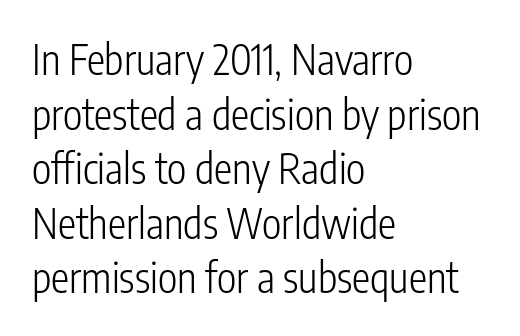
The image shows 41 px light, condensed sans-serif type, upright; set left-aligned, normal line spacing (1.33x), normal letter spacing, not underlined; low stroke contrast and a medium x-height.
